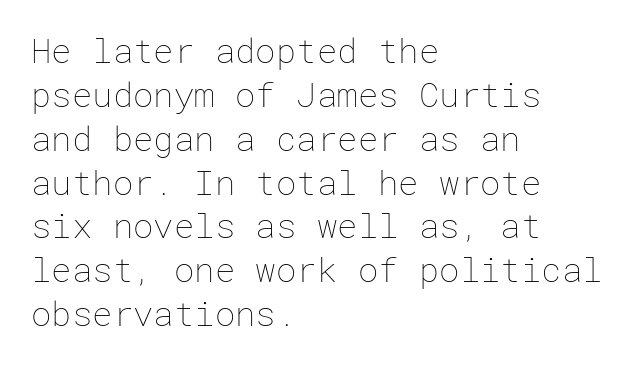
Q: Is the text bold? A: No.
Q: Is the text italic (slanted)? A: No, it is upright.
Q: Is the text underlined? A: No.
Q: How is the paragraph aligned? A: Left-aligned.
Q: Is the spacing between letters normal or unusually wide? A: Normal.
Q: Is the spacing between lines tight, normal or loose? A: Normal.
Q: Width (condensed, normal, or wide)? A: Normal.
Q: Stroke contrast? A: Low.
Q: x-height? A: Medium.
